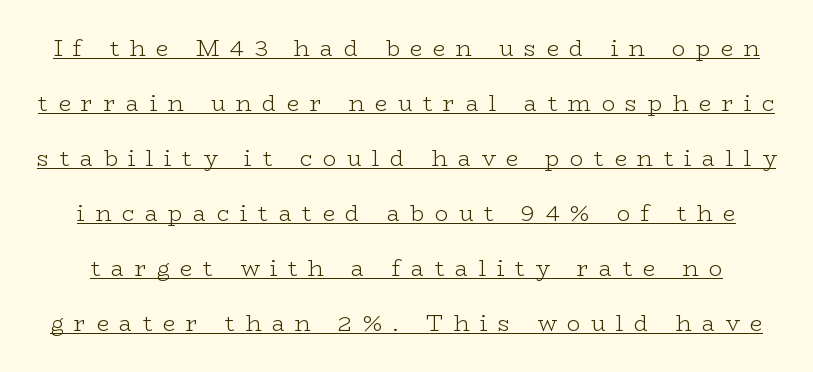
Italic? Not at all — the glyphs are vertical. Weight: regular or lighter. The designer dialed line spacing up above the default. These characters rest on top of a visible drawn line.
